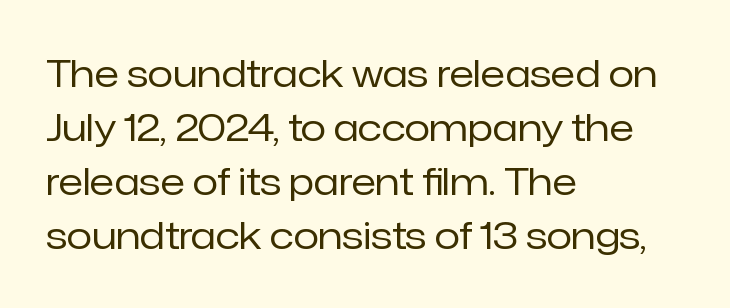
{"serif": "no", "italic": "no", "bold": "no", "weight": "regular", "width": "normal", "stroke_contrast": "low", "x_height": "medium", "monospaced": "no", "underline": "no", "align": "left", "line_spacing": "normal", "line_spacing_ratio": 1.46, "letter_spacing": "normal", "letter_spacing_em": 0.0, "glyph_px": 37}
